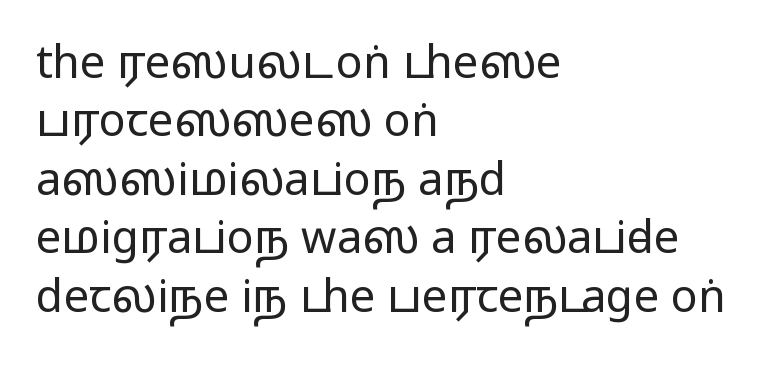
The image shows 45 px regular-weight, wide sans-serif type, upright; set left-aligned, normal line spacing (1.3x), normal letter spacing, not underlined; low stroke contrast and a medium x-height.
